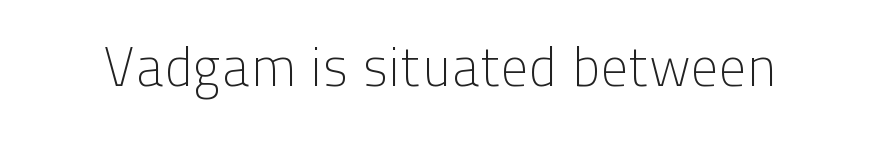
Q: Is the text bold? A: No.
Q: Is the text italic (slanted)? A: No, it is upright.
Q: Is the typeface a serif or a sans-serif typeface? A: Sans-serif.
Q: Is the text underlined? A: No.
Q: Is the spacing between letters normal or unusually wide? A: Normal.
Q: Width (condensed, normal, or wide)? A: Normal.
Q: Stroke contrast? A: Low.
Q: x-height? A: Medium.
Q: Monospaced? A: No.
